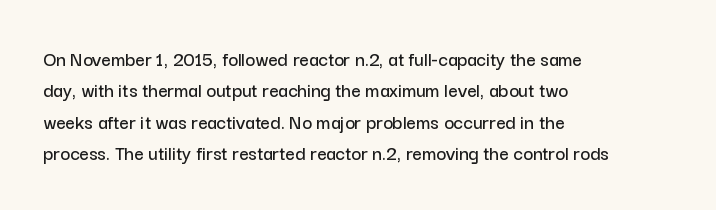
{"italic": "no", "underline": "no", "align": "left", "line_spacing": "normal", "line_spacing_ratio": 1.49, "letter_spacing": "normal", "letter_spacing_em": 0.0, "glyph_px": 21}
